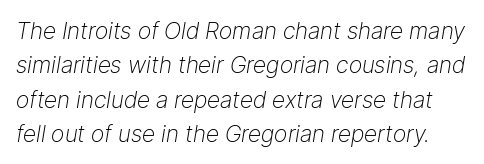
{"italic": "yes", "lean": "right", "slant_degrees": 9, "bold": "no", "underline": "no", "line_spacing": "normal", "line_spacing_ratio": 1.49, "letter_spacing": "normal", "letter_spacing_em": 0.0, "glyph_px": 23}
